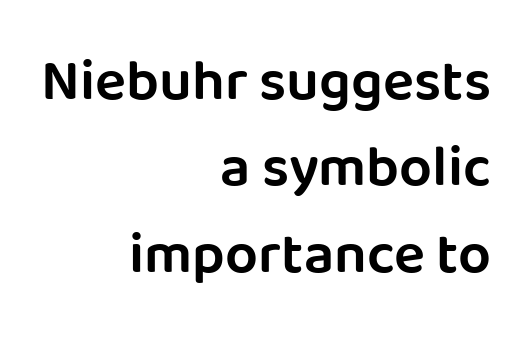
Q: Is the text bold? A: Semi-bold.
Q: Is the text italic (slanted)? A: No, it is upright.
Q: Is the typeface a serif or a sans-serif typeface? A: Sans-serif.
Q: Is the text underlined? A: No.
Q: How is the paragraph aligned? A: Right-aligned.
Q: Is the spacing between letters normal or unusually wide? A: Normal.
Q: Is the spacing between lines tight, normal or loose? A: Normal.
Q: Width (condensed, normal, or wide)? A: Normal.
Q: Stroke contrast? A: Low.
Q: x-height? A: Large.
Q: Monospaced? A: No.
